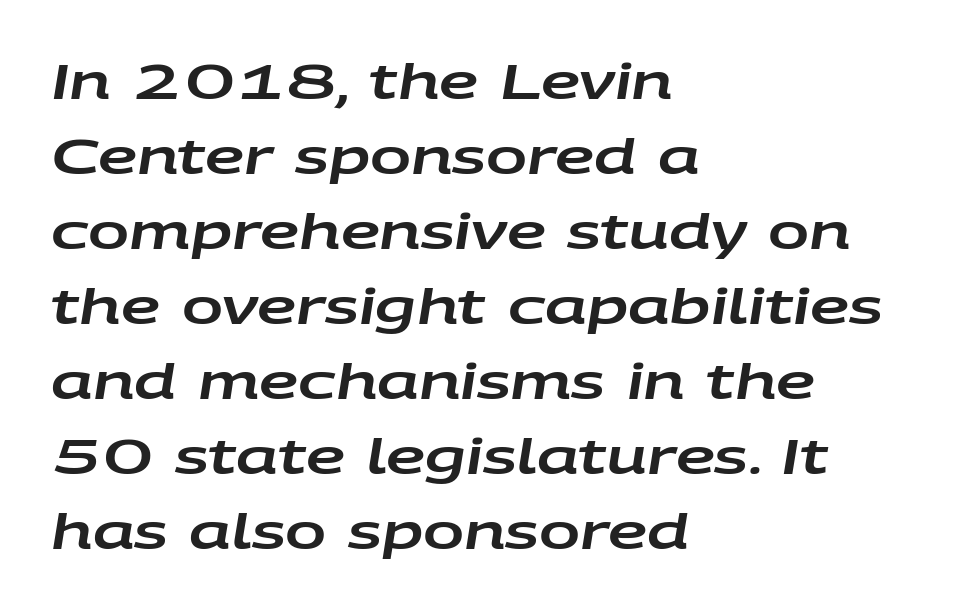
One glance says typical: line gaps are just what's usual. These lines are set flush left with a ragged right edge. These lines are rendered in a variable-pitch font. Each row of text sits above clean, open space. Would a proofreader flag this as italicized? Yes.
